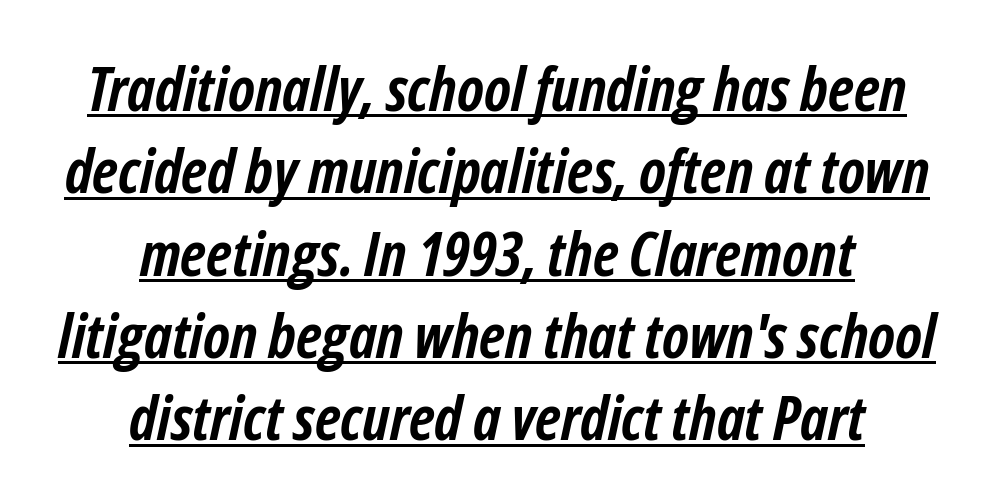
The image shows 61 px semibold, condensed type, italic (leaning right); set centered, normal line spacing (1.35x), normal letter spacing, underlined; low stroke contrast and a medium x-height.
